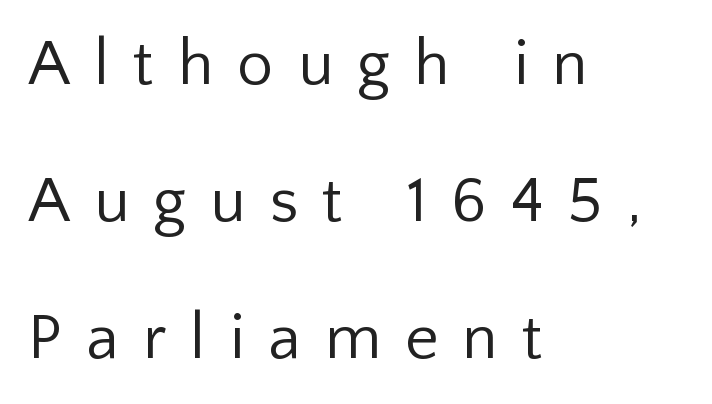
The image shows 65 px regular-weight sans-serif type, upright; set left-aligned, loose line spacing (2.11x), unusually wide letter spacing (+0.37 em), not underlined; low stroke contrast and a medium x-height.
